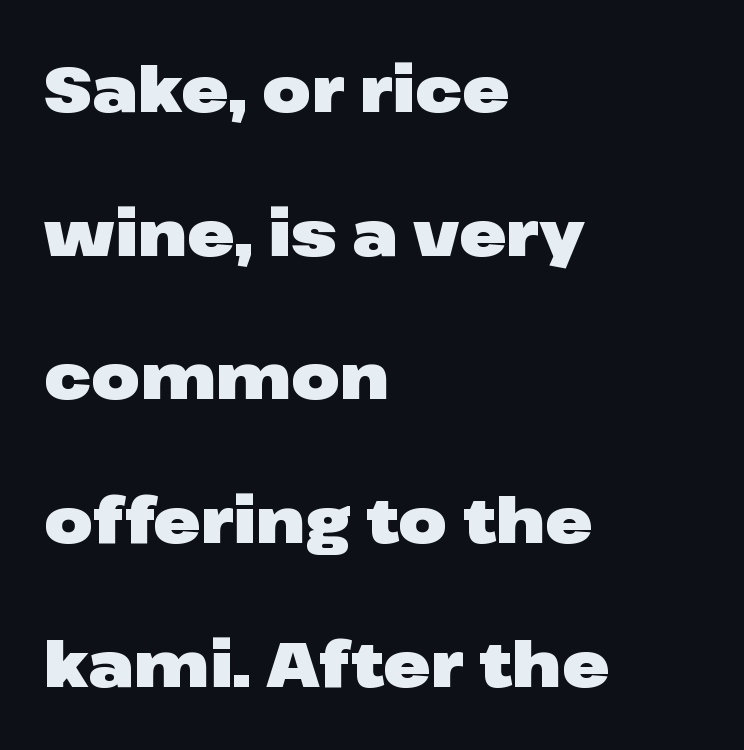
Q: Is the text bold? A: Yes.
Q: Is the text italic (slanted)? A: No, it is upright.
Q: Is the typeface a serif or a sans-serif typeface? A: Sans-serif.
Q: Is the text underlined? A: No.
Q: How is the paragraph aligned? A: Left-aligned.
Q: Is the spacing between letters normal or unusually wide? A: Normal.
Q: Is the spacing between lines tight, normal or loose? A: Loose.
Q: Width (condensed, normal, or wide)? A: Wide.
Q: Stroke contrast? A: Low.
Q: x-height? A: Medium.
Q: Monospaced? A: No.
